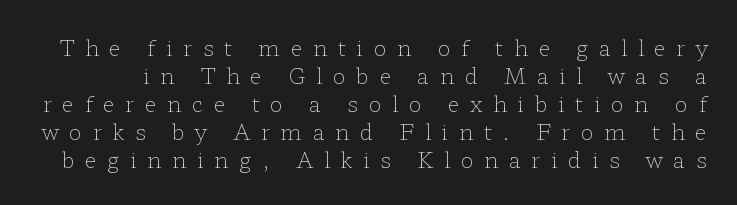
Q: Is the text bold? A: No.
Q: Is the text italic (slanted)? A: No, it is upright.
Q: Is the text underlined? A: No.
Q: Is the spacing between letters normal or unusually wide? A: Unusually wide.
Q: Is the spacing between lines tight, normal or loose? A: Normal.
